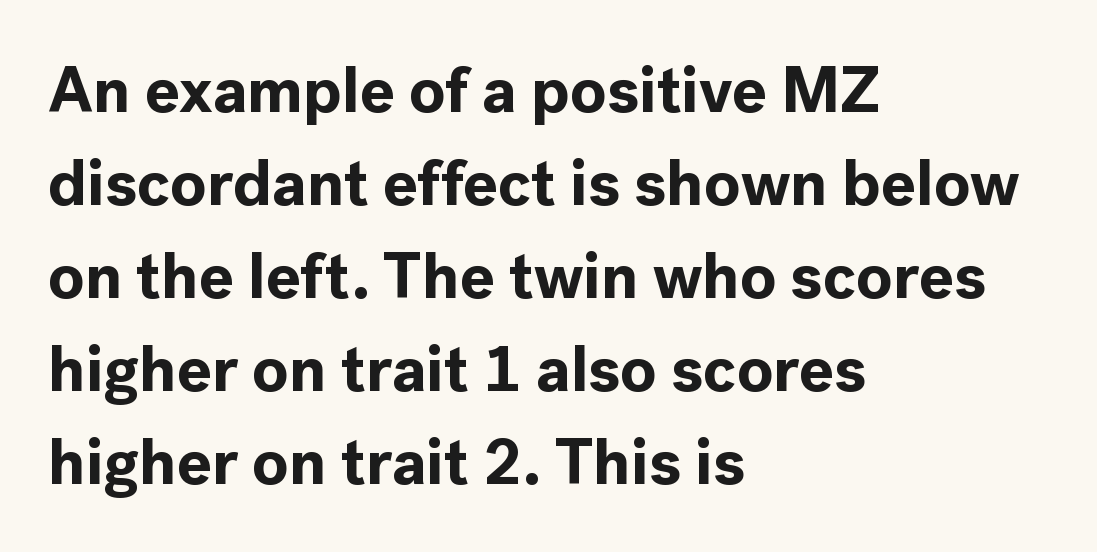
The passage is arranged the way most books set body copy — flush left. The letters stand straight up with perfectly vertical stems. Students, observe: this is what conventionally led text looks like. Nothing sits at the stroke ends, so this counts as sans-serif. Stroke thickness is high; the sample reads as a true bold. Short note: letters normally spaced.
